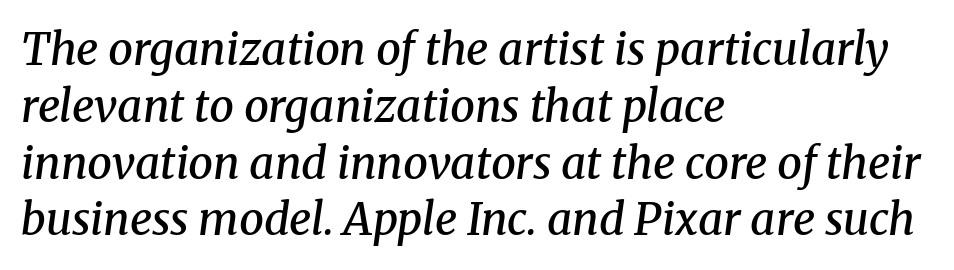
The image shows 44 px semibold serif type, italic (leaning right); set left-aligned, normal line spacing (1.29x), normal letter spacing, not underlined; medium stroke contrast and a medium x-height.
